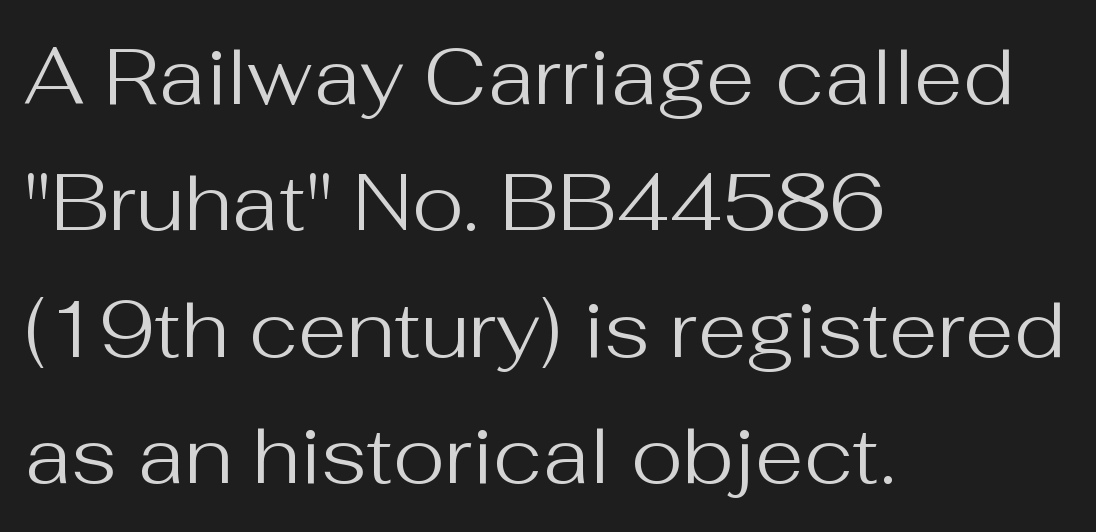
Q: Is the text bold? A: No.
Q: Is the text italic (slanted)? A: No, it is upright.
Q: Is the typeface a serif or a sans-serif typeface? A: Sans-serif.
Q: Is the text underlined? A: No.
Q: How is the paragraph aligned? A: Left-aligned.
Q: Is the spacing between letters normal or unusually wide? A: Normal.
Q: Is the spacing between lines tight, normal or loose? A: Normal.
Q: Width (condensed, normal, or wide)? A: Normal.
Q: Stroke contrast? A: Medium.
Q: x-height? A: Medium.
Q: Monospaced? A: No.
